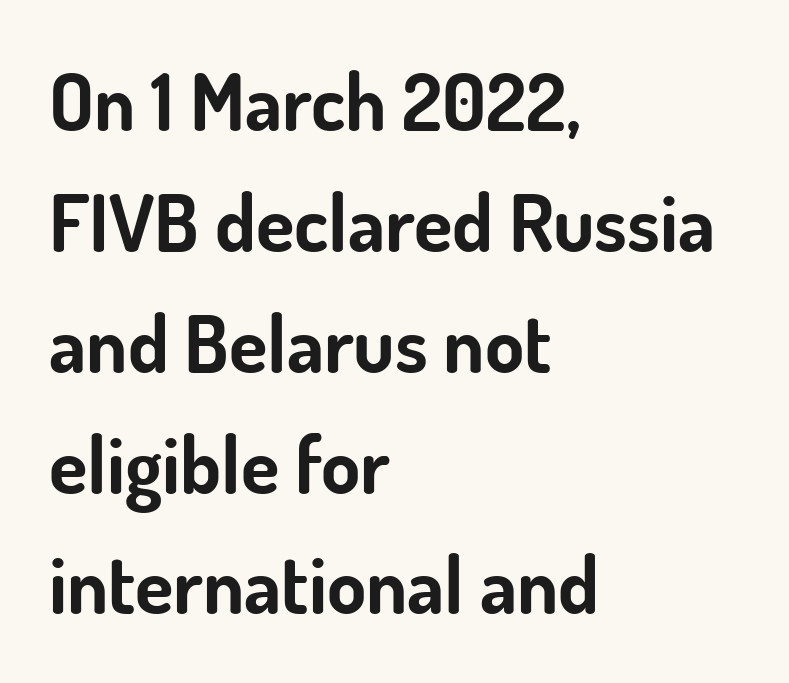
The image shows 79 px bold sans-serif type, upright; set left-aligned, normal line spacing (1.53x), normal letter spacing, not underlined; low stroke contrast and a small x-height.
